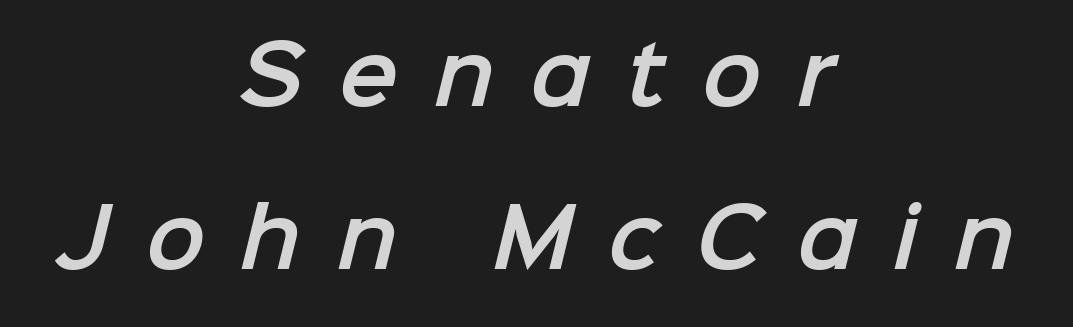
Serif or sans? Sans — the stroke terminals are bare. Every row of glyphs is offset so its center matches the block's center. Letter spacing: wide. You could not count columns in this text — the font is proportionally spaced.
